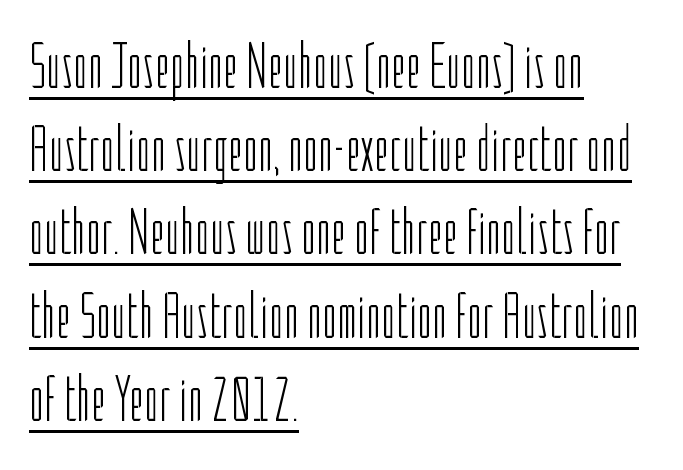
Quick note: not italic, upright. The block of text has a typical density, with ordinary space between rows. Horizontally, the lines are justified to the leading edge only. These glyphs show unthickened strokes, regular width or finer. The letters advance in unequal steps, a hallmark of proportional type. Underlining? Definitely there.
